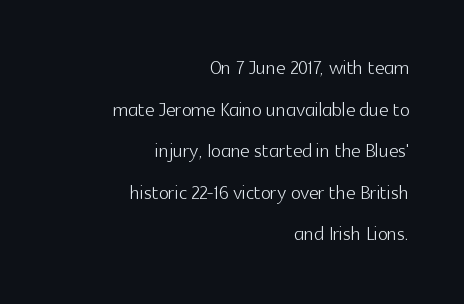
This is not heavy type; no bold has been used. The lettering holds an erect, upright posture throughout. Rows of type keep a routine distance in the vertical direction. Short note: letters normally spaced.
